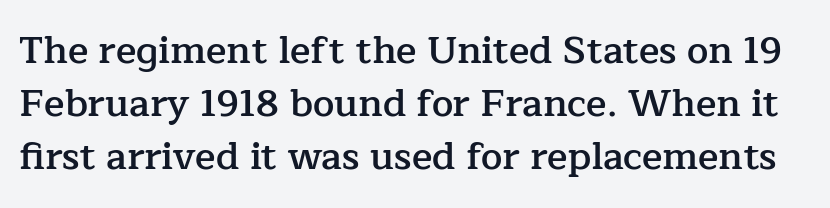
{"serif": "yes", "italic": "no", "bold": "semi", "weight": "semibold", "width": "normal", "stroke_contrast": "low", "x_height": "medium", "monospaced": "no", "underline": "no", "line_spacing": "normal", "line_spacing_ratio": 1.4, "letter_spacing": "normal", "letter_spacing_em": 0.0, "glyph_px": 38}
